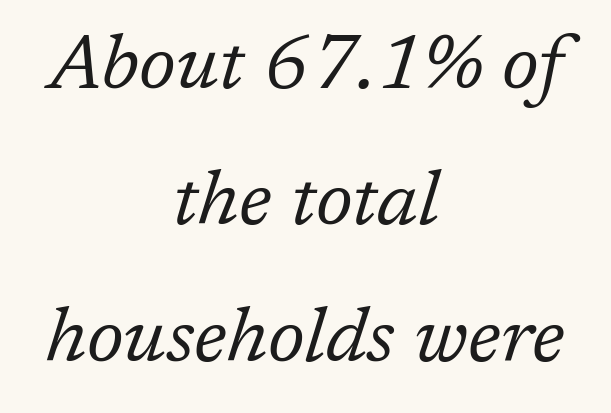
{"serif": "yes", "italic": "yes", "lean": "right", "slant_degrees": 17, "bold": "no", "weight": "regular", "width": "normal", "stroke_contrast": "low", "x_height": "medium", "monospaced": "no", "underline": "no", "align": "center", "line_spacing_ratio": 1.77, "letter_spacing": "normal", "letter_spacing_em": 0.0, "glyph_px": 77}
